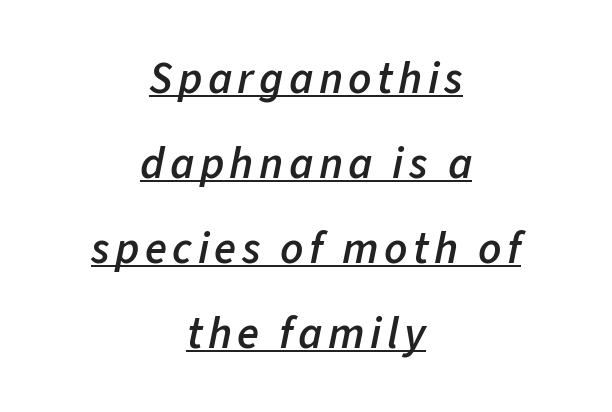
Q: Is the text bold? A: Semi-bold.
Q: Is the text italic (slanted)? A: Yes, it leans right by about 11 degrees.
Q: Is the text underlined? A: Yes.
Q: How is the paragraph aligned? A: Centered.
Q: Width (condensed, normal, or wide)? A: Normal.
Q: Stroke contrast? A: Low.
Q: x-height? A: Medium.
Q: Monospaced? A: No.
